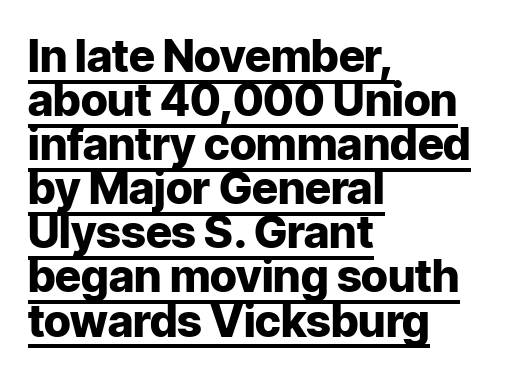
How heavy is the stroke? Heavy — this is a bold. Summary of vertical rhythm: compact, with narrow interline spacing. A typesetter would call this proportional, since set widths differ per character. The designer went with a sans here, leaving each stem footless.
